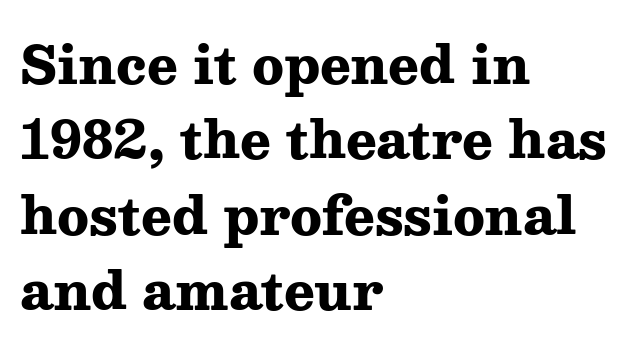
The image shows 51 px heavy, wide serif type, upright; set left-aligned, normal line spacing (1.48x), normal letter spacing, not underlined; medium stroke contrast and a medium x-height.
